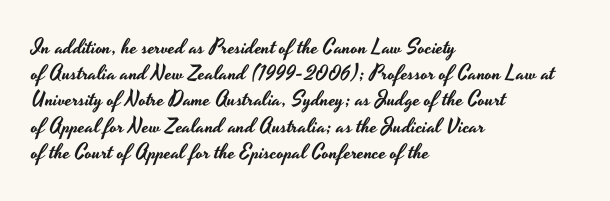
Q: Is the text italic (slanted)? A: Yes.
Q: Is the text underlined? A: No.
Q: How is the paragraph aligned? A: Left-aligned.
Q: Is the spacing between letters normal or unusually wide? A: Normal.
Q: Is the spacing between lines tight, normal or loose? A: Normal.
